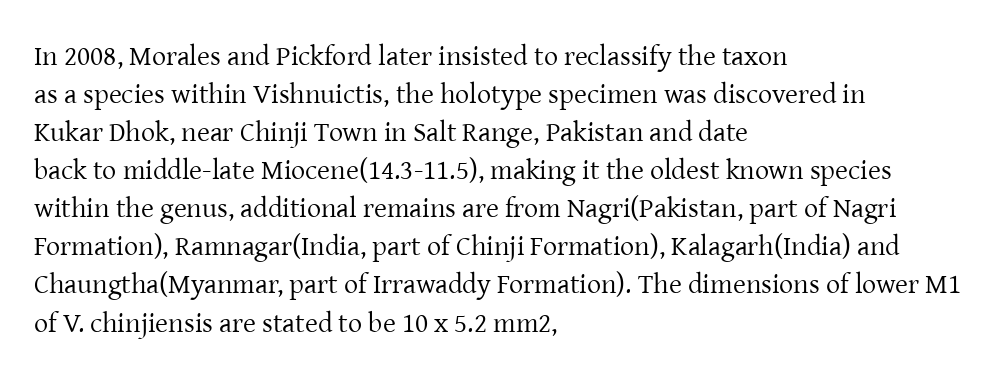
Q: Is the text bold? A: No.
Q: Is the text italic (slanted)? A: No, it is upright.
Q: Is the typeface a serif or a sans-serif typeface? A: Serif.
Q: Is the text underlined? A: No.
Q: How is the paragraph aligned? A: Left-aligned.
Q: Is the spacing between letters normal or unusually wide? A: Normal.
Q: Is the spacing between lines tight, normal or loose? A: Normal.
Q: Width (condensed, normal, or wide)? A: Normal.
Q: Stroke contrast? A: Low.
Q: x-height? A: Medium.
Q: Monospaced? A: No.
